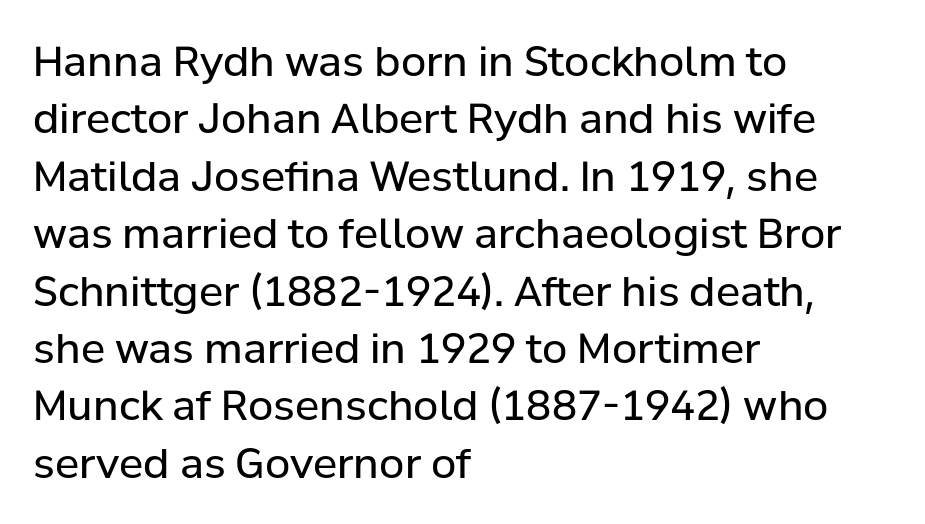
Vertical stems look standard width or narrower in stroke. The letters carry no serifs — their stems end cleanly without finishing strokes. Type without underlining. The lines are quadded left. Tracking here is standard; glyphs follow each other at the usual distance. Normally led — the rows are evenly, conventionally spaced.
